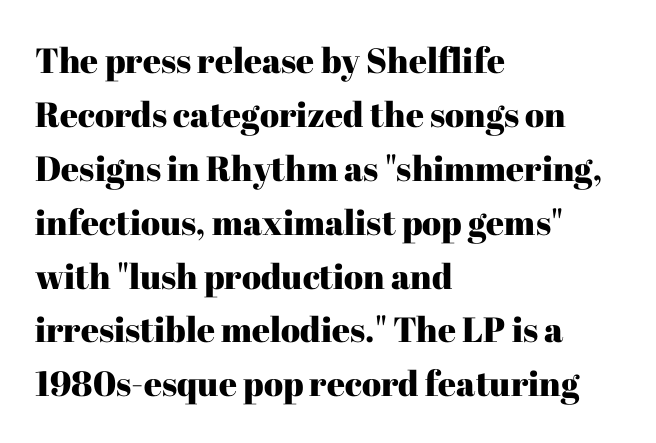
{"serif": "yes", "italic": "no", "width": "normal", "stroke_contrast": "high", "x_height": "medium", "monospaced": "no", "underline": "no", "align": "left", "line_spacing": "normal", "line_spacing_ratio": 1.54, "letter_spacing": "normal", "letter_spacing_em": 0.0, "glyph_px": 35}
